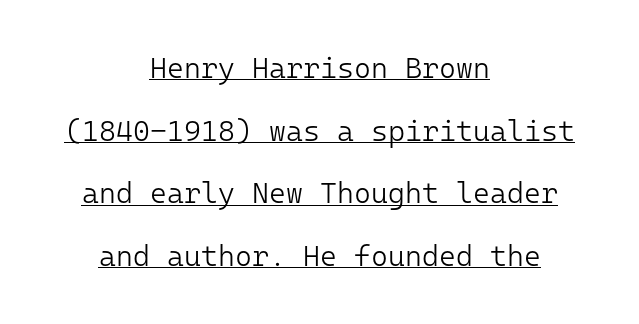
{"serif": "no", "italic": "no", "bold": "no", "weight": "light", "width": "normal", "stroke_contrast": "low", "x_height": "medium", "monospaced": "yes", "underline": "yes", "align": "center", "line_spacing": "loose", "line_spacing_ratio": 2.16, "letter_spacing": "normal", "letter_spacing_em": 0.0, "glyph_px": 29}
